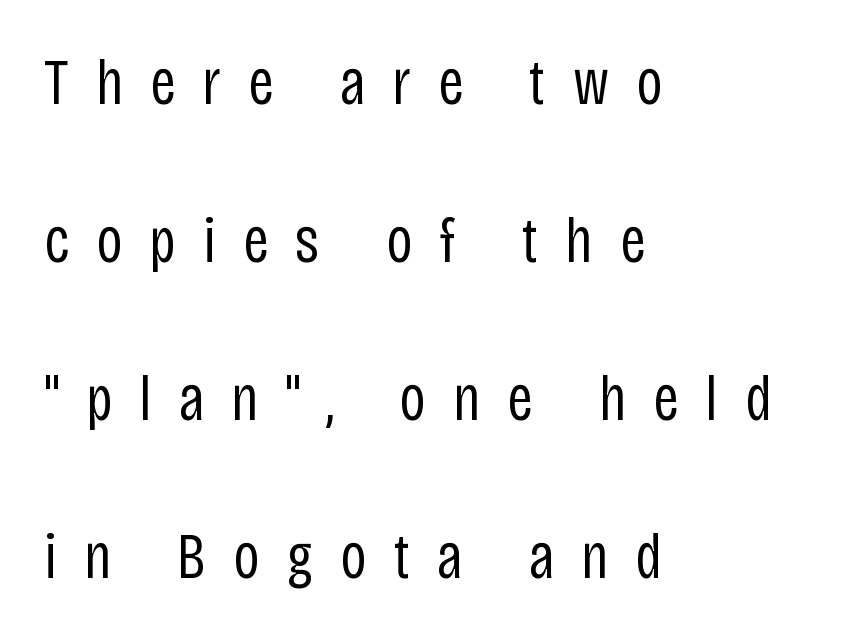
The image shows 64 px regular-weight, condensed sans-serif type, upright; set left-aligned, loose line spacing (2.47x), unusually wide letter spacing (+0.42 em), not underlined; low stroke contrast and a large x-height.
